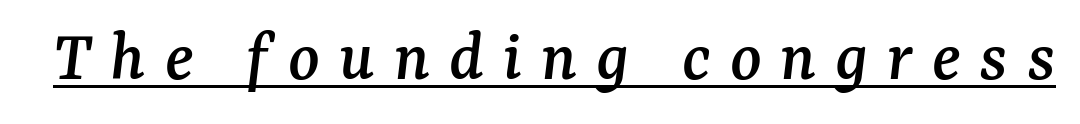
The image shows 73 px serif type, italic (leaning right); set unusually wide letter spacing (+0.26 em), underlined; medium stroke contrast and a medium x-height.
